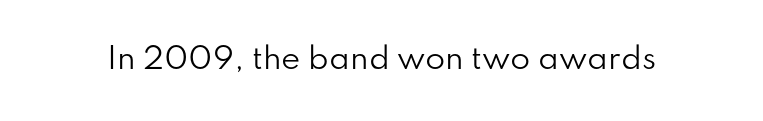
Q: Is the text bold? A: No.
Q: Is the text italic (slanted)? A: No, it is upright.
Q: Is the typeface a serif or a sans-serif typeface? A: Sans-serif.
Q: Is the text underlined? A: No.
Q: Is the spacing between letters normal or unusually wide? A: Normal.
Q: Width (condensed, normal, or wide)? A: Normal.
Q: Stroke contrast? A: Low.
Q: x-height? A: Small.
Q: Monospaced? A: No.
